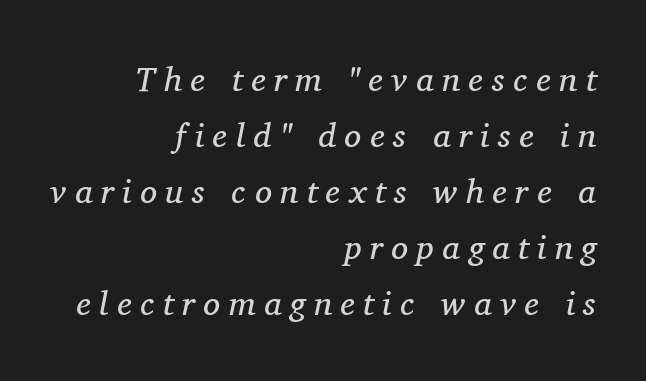
The image shows 34 px regular-weight serif type, italic (leaning right); set right-aligned, normal line spacing (1.65x), unusually wide letter spacing (+0.25 em), not underlined; medium stroke contrast and a medium x-height.
